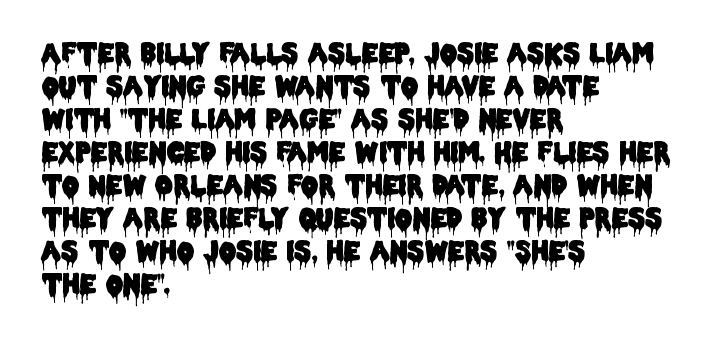
{"italic": "no", "underline": "no", "align": "left", "line_spacing_ratio": 1.22, "letter_spacing": "normal", "letter_spacing_em": 0.0, "glyph_px": 27}
